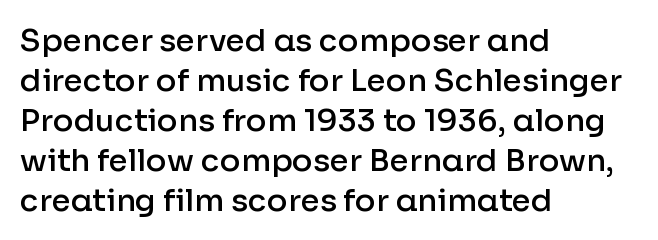
The rendering uses a moderate line-height, typical for paragraphs. The rendering keeps characters at their native spacing. When letters stand straight like this, we call the style roman or upright. Its strokes are somewhat broadened, the hallmark of semibold type. This sample has the flowing, uneven cadence of proportional lettering. The type family on display is of the sans-serif kind.
